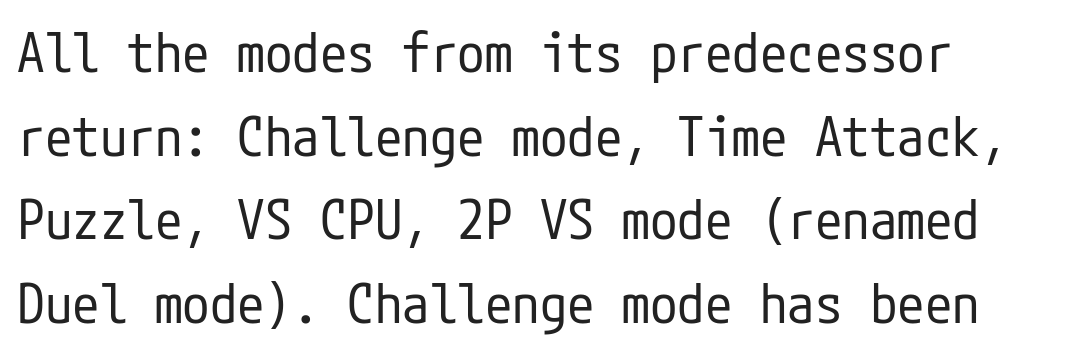
No letter is thick-stroked: the sample isn't bold. The space between consecutive lines is moderate. Beneath every word, the page is bare. I'd call this a sans setting — the letters go barefoot. Posture: upright roman. Words appear dense and cohesive because spacing is normal.
